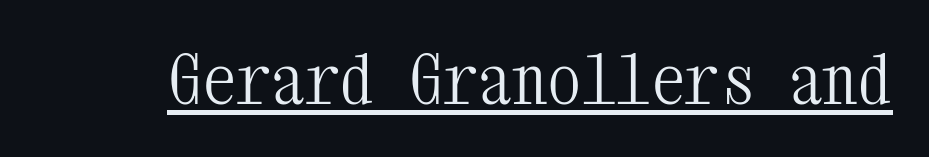
The image shows 69 px light, condensed serif type, upright, monospaced; set normal letter spacing, underlined; medium stroke contrast and a medium x-height.
